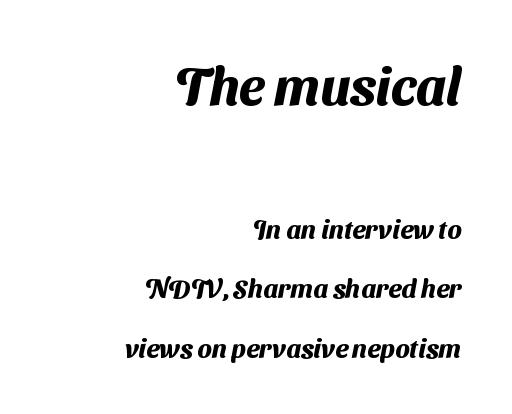
{"serif": "no", "bold": "yes", "weight": "heavy", "width": "normal", "stroke_contrast": "medium", "x_height": "medium", "monospaced": "no", "underline": "no", "align": "right", "line_spacing": "loose", "line_spacing_ratio": 2.29, "letter_spacing": "normal", "letter_spacing_em": 0.0, "larger_block": "first", "size_ratio": 2.0, "glyph_px": 52}
